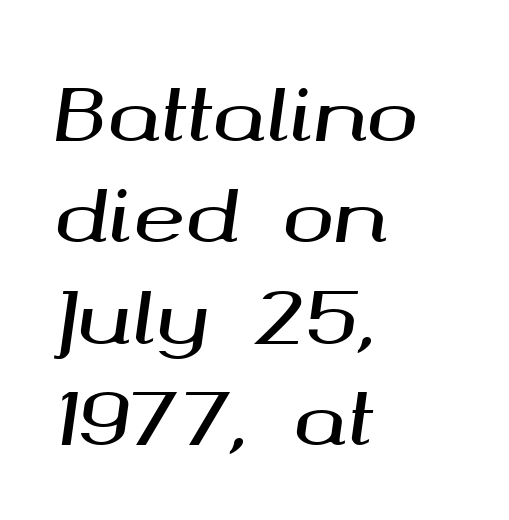
{"italic": "yes", "lean": "right", "slant_degrees": 8, "width": "wide", "stroke_contrast": "medium", "x_height": "medium", "monospaced": "no", "underline": "no", "align": "left", "line_spacing": "normal", "line_spacing_ratio": 1.45, "letter_spacing": "normal", "letter_spacing_em": 0.0, "glyph_px": 70}
